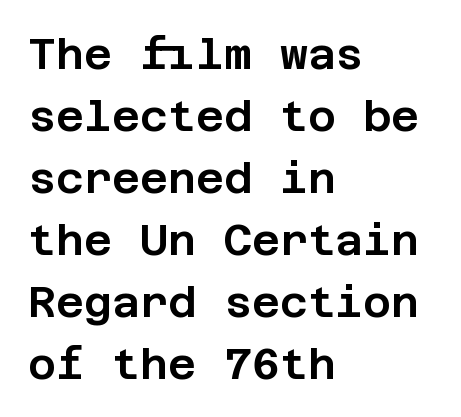
The zone under the glyphs is completely vacant. The lines in this sample share a left origin and differ only in where they stop. Here the glyphs are tracked normally, forming tight word shapes. Nope, not italic — everything's standing straight.
